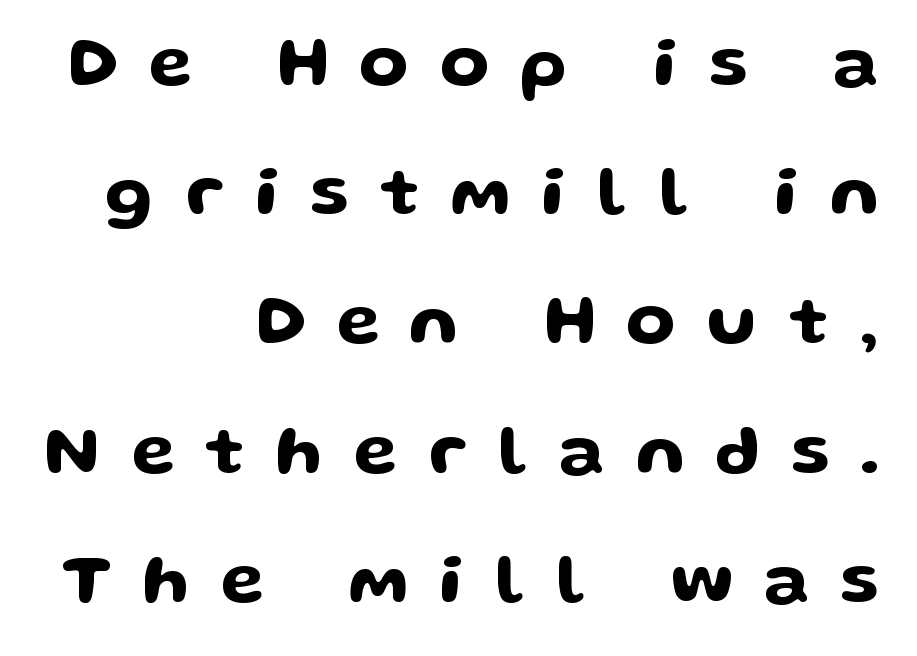
The image shows 71 px wide sans-serif type, upright; set right-aligned, line spacing 1.82x, unusually wide letter spacing (+0.44 em), not underlined; low stroke contrast and a medium x-height.
